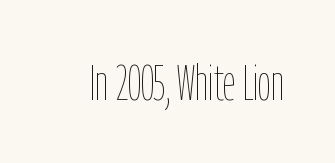
{"italic": "no", "bold": "no", "weight": "thin", "width": "condensed", "stroke_contrast": "low", "x_height": "medium", "monospaced": "no", "underline": "no", "letter_spacing": "normal", "letter_spacing_em": 0.0, "glyph_px": 50}
